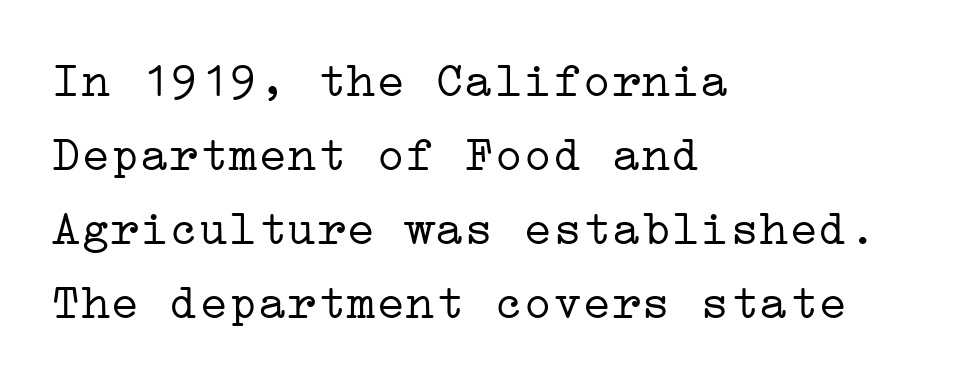
The image shows 49 px light, wide serif type, upright; set left-aligned, normal line spacing (1.51x), normal letter spacing, not underlined; low stroke contrast and a medium x-height.
